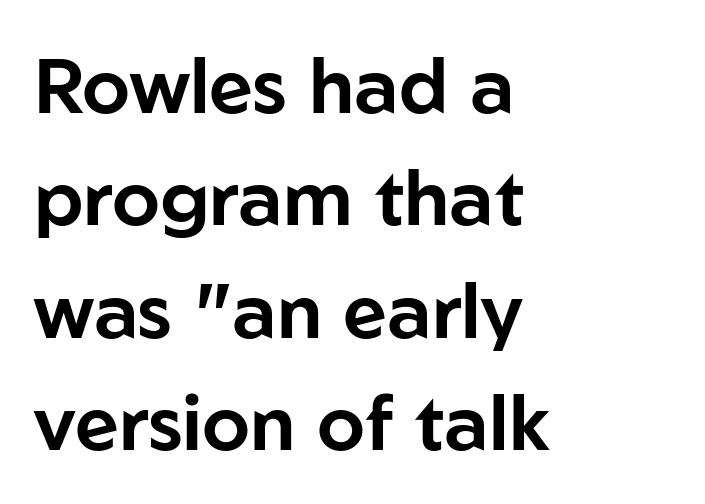
These lines are rendered in a variable-pitch font. The axis of the letterforms is exactly vertical. Rows of type keep a routine distance in the vertical direction. The words here are not underlined. This sample is left-justified, so line endings fall wherever the words run out.
